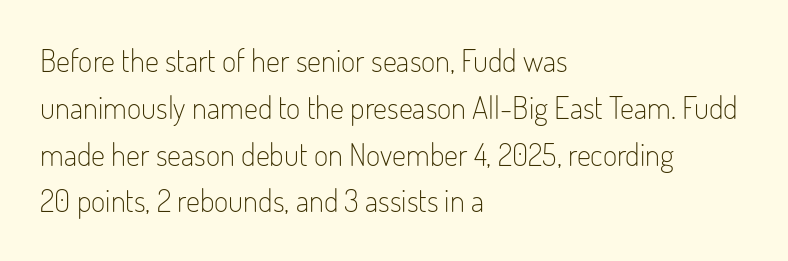
The image shows 31 px light, condensed sans-serif type, upright; set left-aligned, normal line spacing (1.51x), normal letter spacing, not underlined; low stroke contrast and a small x-height.
